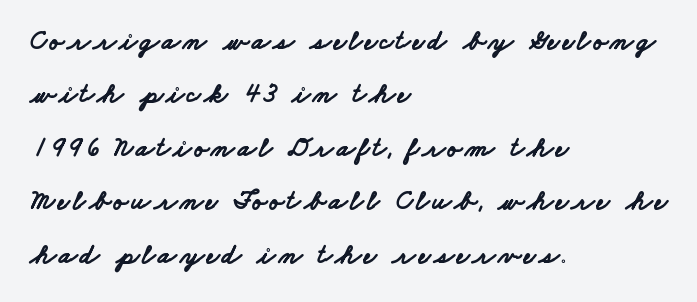
Q: Is the text bold? A: Yes.
Q: Is the text underlined? A: No.
Q: How is the paragraph aligned? A: Left-aligned.
Q: Is the spacing between lines tight, normal or loose? A: Loose.
